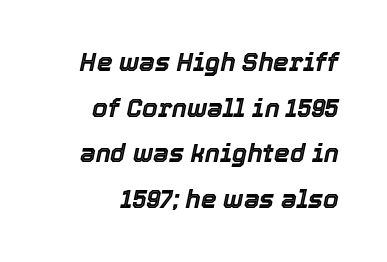
{"italic": "yes", "lean": "right", "slant_degrees": 12, "underline": "no", "align": "right", "line_spacing_ratio": 1.83, "letter_spacing": "normal", "letter_spacing_em": 0.0, "glyph_px": 25}
